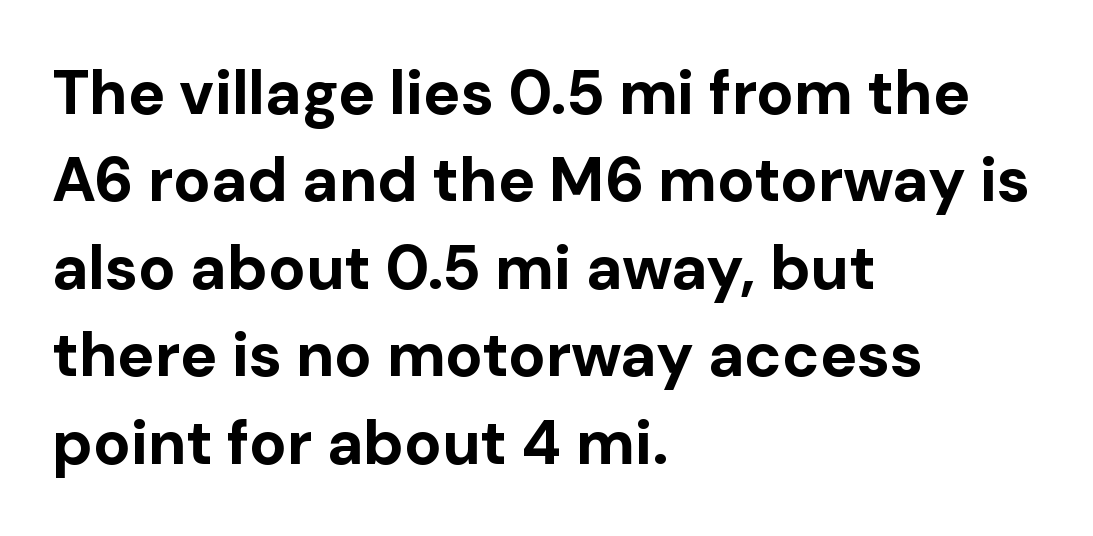
{"serif": "no", "italic": "no", "bold": "yes", "weight": "bold", "width": "normal", "stroke_contrast": "low", "x_height": "medium", "monospaced": "no", "underline": "no", "align": "left", "line_spacing": "normal", "line_spacing_ratio": 1.41, "letter_spacing": "normal", "letter_spacing_em": 0.0, "glyph_px": 62}
